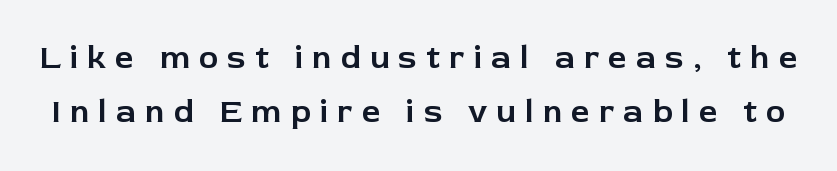
Q: Is the text italic (slanted)? A: No, it is upright.
Q: Is the typeface a serif or a sans-serif typeface? A: Sans-serif.
Q: Is the text underlined? A: No.
Q: Is the spacing between letters normal or unusually wide? A: Unusually wide.
Q: Is the spacing between lines tight, normal or loose? A: Normal.
Q: Width (condensed, normal, or wide)? A: Normal.
Q: Stroke contrast? A: Low.
Q: x-height? A: Medium.
Q: Monospaced? A: No.
